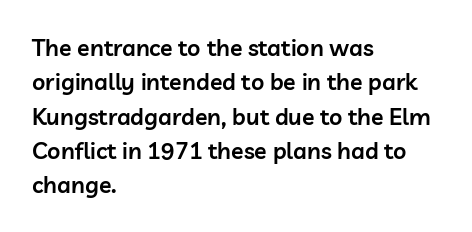
The setting favours the left margin, as ordinary paragraphs usually do. Words float on clear page, feet unadorned. If you measured baseline to baseline, you'd find a middling distance. These words are printed semibold, heavier than regular yet not bold. Does the lettering tilt? It doesn't — this is upright.
